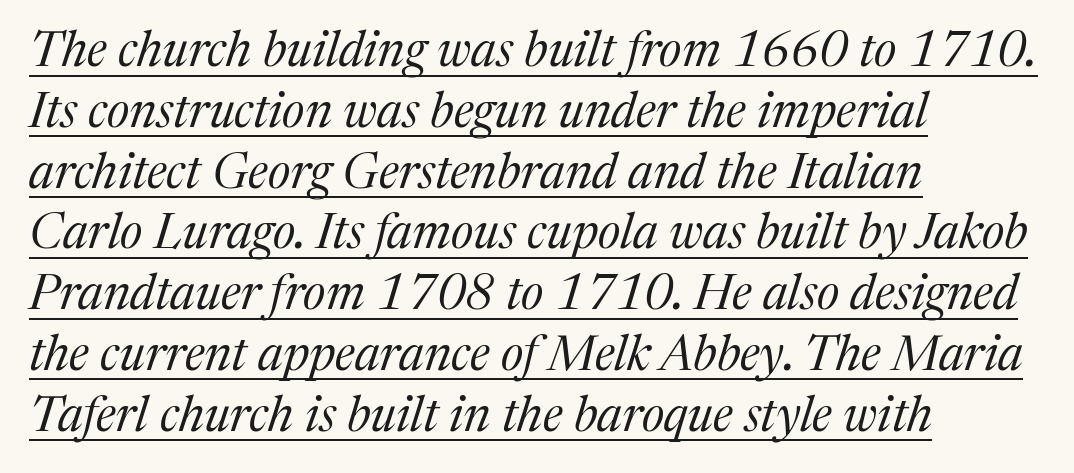
The image shows 49 px regular-weight serif type, italic (leaning right); set left-aligned, line spacing 1.24x, normal letter spacing, underlined; medium stroke contrast and a medium x-height.
